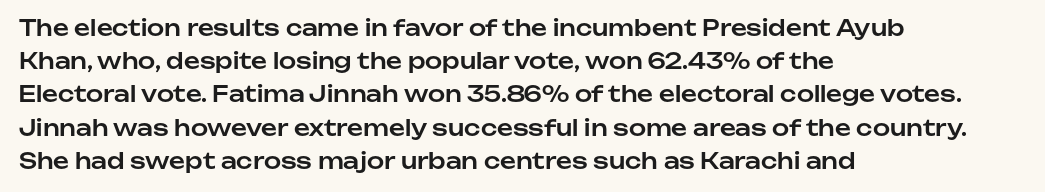
These lines keep a tight, regular rhythm from letter to letter. Vertical spacing — default. No word sits above an underline. The setting favours the left margin, as ordinary paragraphs usually do. The font's upright variant was chosen for this text.
